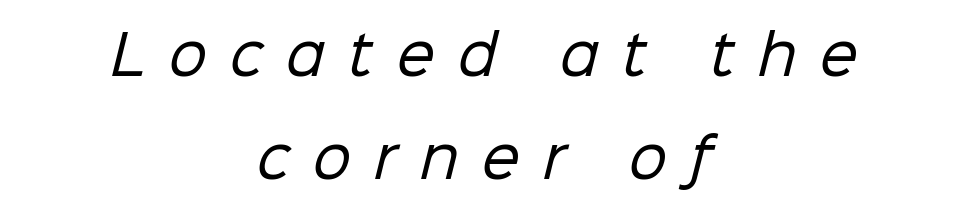
You could only call the tracking loose — the letters float apart. Varying glyph widths throughout — classic text-font behaviour. If you measured baseline to baseline, you'd find a long distance. Layout note: lines centered. The baseline area is clear. The typeface chosen for these lines omits serifs.
